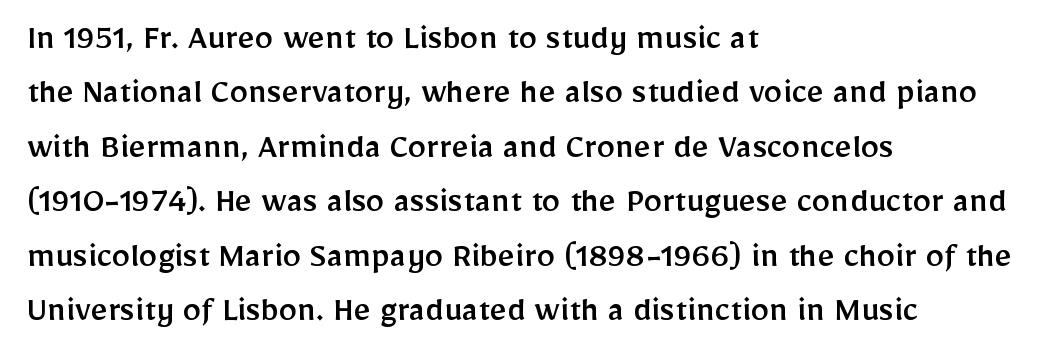
Q: Is the text italic (slanted)? A: No, it is upright.
Q: Is the typeface a serif or a sans-serif typeface? A: Sans-serif.
Q: Is the text underlined? A: No.
Q: How is the paragraph aligned? A: Left-aligned.
Q: Is the spacing between letters normal or unusually wide? A: Normal.
Q: Is the spacing between lines tight, normal or loose? A: Normal.
Q: Width (condensed, normal, or wide)? A: Normal.
Q: Stroke contrast? A: Low.
Q: x-height? A: Medium.
Q: Monospaced? A: No.
